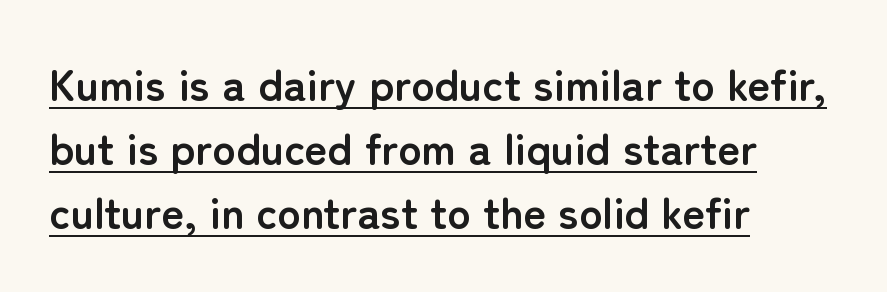
The image shows 44 px semibold sans-serif type, upright; set left-aligned, normal line spacing (1.46x), normal letter spacing, underlined; low stroke contrast and a medium x-height.
